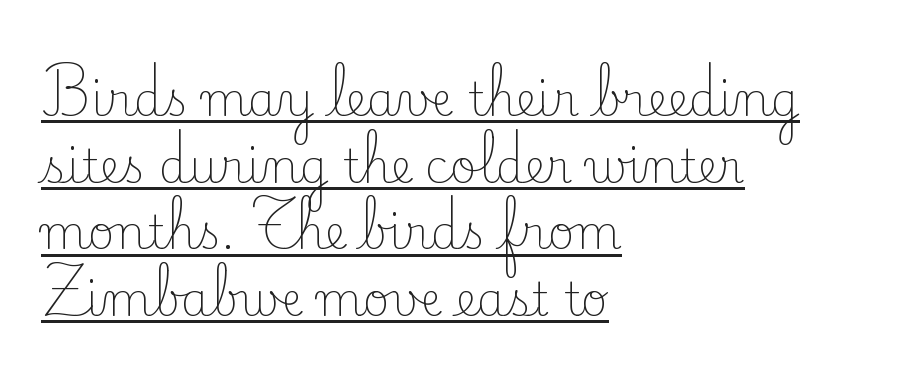
Honestly, the letter spacing is just normal — you wouldn't notice it. The designer went with a serif here, giving each stem small feet. Does a line run under the words? Yes, clearly. The letters advance in unequal steps, a hallmark of proportional type. Is the stroke heavy? The answer is a plain regular-or-lighter. Horizontal bands of white between lines are of average thickness.
